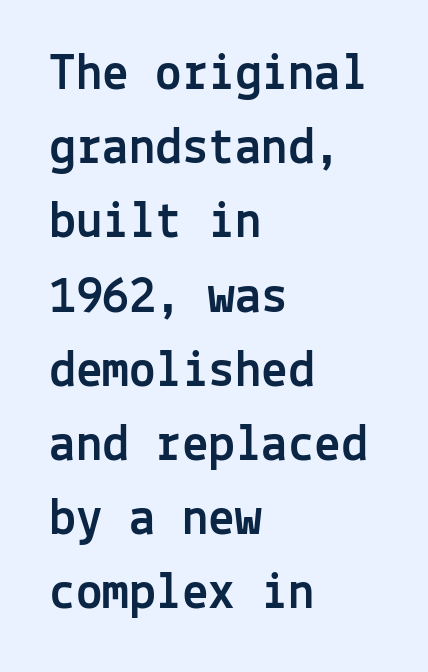
The image shows 53 px sans-serif type, upright, monospaced; set left-aligned, normal line spacing (1.4x), normal letter spacing, not underlined; a medium x-height.
